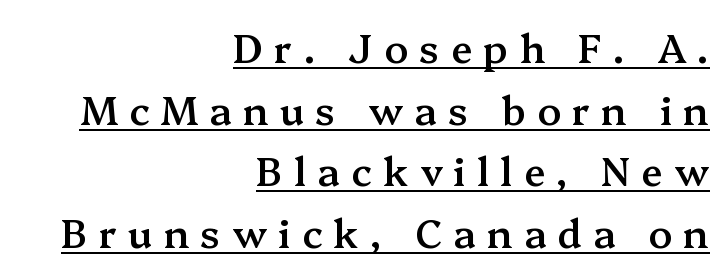
The image shows 39 px semibold serif type, upright; set right-aligned, normal line spacing (1.58x), unusually wide letter spacing (+0.29 em), underlined; medium stroke contrast and a medium x-height.
